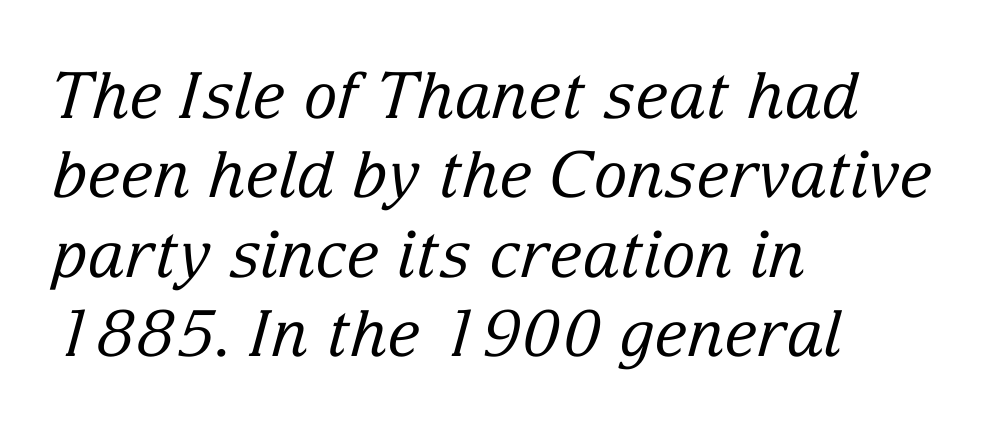
{"serif": "yes", "italic": "yes", "lean": "right", "slant_degrees": 15, "bold": "no", "weight": "regular", "width": "normal", "stroke_contrast": "low", "x_height": "medium", "monospaced": "no", "underline": "no", "align": "left", "line_spacing_ratio": 1.24, "letter_spacing": "normal", "letter_spacing_em": 0.0, "glyph_px": 64}
